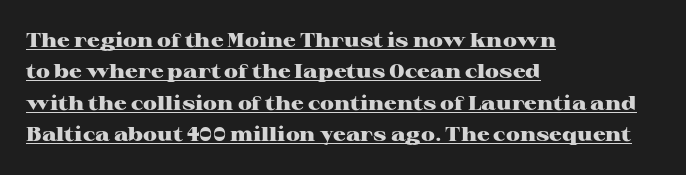
Q: Is the text bold? A: Yes.
Q: Is the text italic (slanted)? A: No, it is upright.
Q: Is the text underlined? A: Yes.
Q: How is the paragraph aligned? A: Left-aligned.
Q: Is the spacing between letters normal or unusually wide? A: Normal.
Q: Is the spacing between lines tight, normal or loose? A: Normal.
